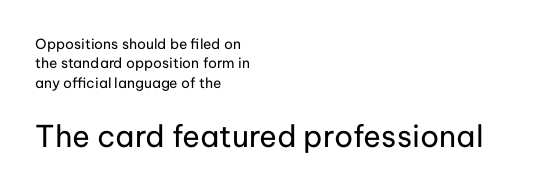
Q: Is the text bold? A: No.
Q: Is the text italic (slanted)? A: No, it is upright.
Q: Is the typeface a serif or a sans-serif typeface? A: Sans-serif.
Q: Is the text underlined? A: No.
Q: How is the paragraph aligned? A: Left-aligned.
Q: Is the spacing between letters normal or unusually wide? A: Normal.
Q: Is the spacing between lines tight, normal or loose? A: Normal.
Q: Which block of text is set in a larger size, the first (top) or the second (bottom)? A: The second (bottom) one.
Q: Width (condensed, normal, or wide)? A: Normal.
Q: Stroke contrast? A: Low.
Q: x-height? A: Medium.
Q: Monospaced? A: No.
